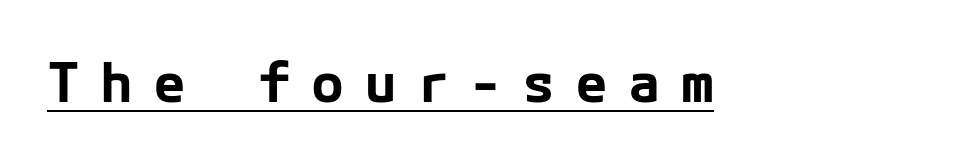
{"serif": "no", "italic": "no", "bold": "yes", "weight": "bold", "width": "normal", "stroke_contrast": "low", "x_height": "medium", "underline": "yes", "letter_spacing": "wide", "letter_spacing_em": 0.36, "glyph_px": 55}
